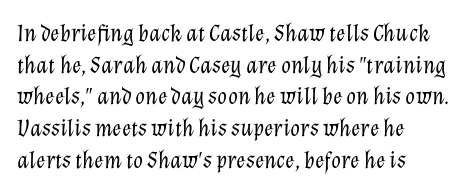
The image shows 25 px text type, italic (leaning right); set left-aligned, normal line spacing (1.27x), normal letter spacing, not underlined.
